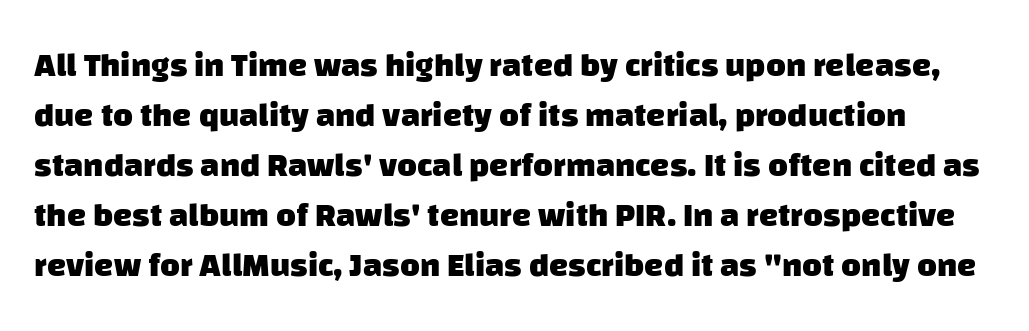
{"serif": "no", "bold": "yes", "weight": "heavy", "width": "normal", "stroke_contrast": "low", "x_height": "large", "monospaced": "no", "underline": "no", "line_spacing": "normal", "line_spacing_ratio": 1.47, "letter_spacing": "normal", "letter_spacing_em": 0.0, "glyph_px": 34}
